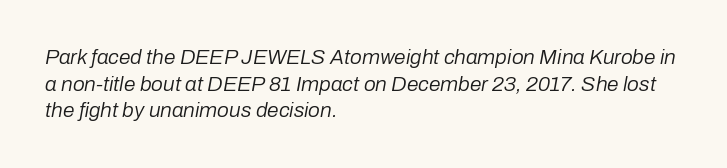
The image shows 21 px text type, italic (leaning right); set left-aligned, normal line spacing (1.27x), normal letter spacing, not underlined.
